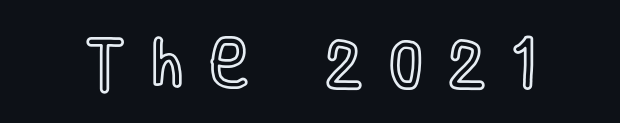
The image shows 54 px condensed type, upright; set unusually wide letter spacing (+0.48 em), not underlined; a large x-height.
